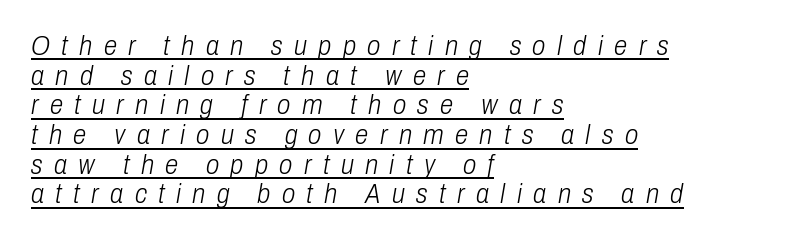
{"italic": "yes", "lean": "right", "slant_degrees": 10, "bold": "no", "underline": "yes", "align": "left", "line_spacing": "tight", "line_spacing_ratio": 1.1, "letter_spacing": "wide", "letter_spacing_em": 0.42, "glyph_px": 27}
